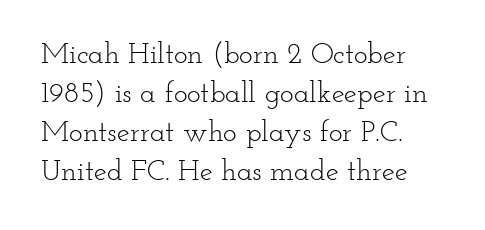
The image shows 29 px light, wide serif type, upright; set left-aligned, normal line spacing (1.35x), normal letter spacing, not underlined; low stroke contrast and a small x-height.
